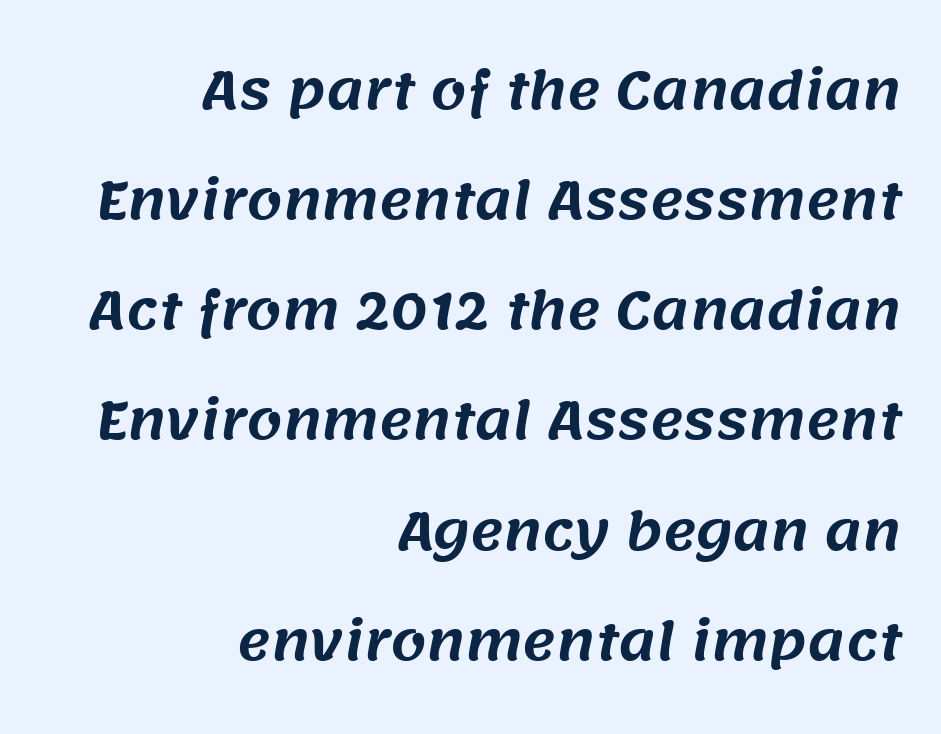
The image shows 51 px sans-serif type; set right-aligned, loose line spacing (2.16x), normal letter spacing, not underlined; medium stroke contrast and a large x-height.
